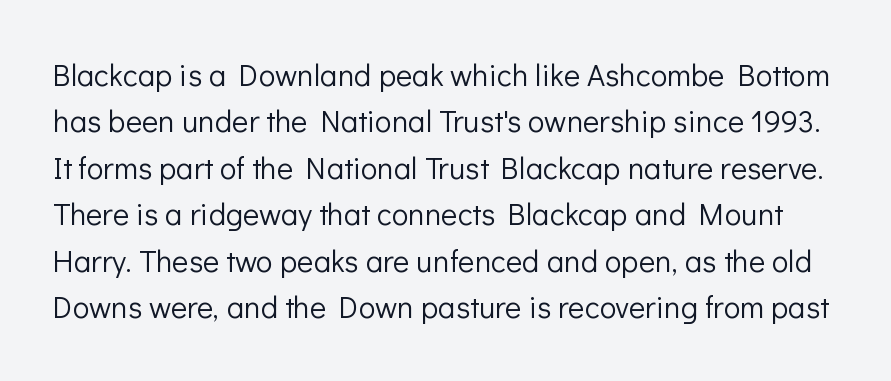
The image shows 31 px light sans-serif type, upright; set normal line spacing (1.5x), normal letter spacing, not underlined; low stroke contrast and a medium x-height.
